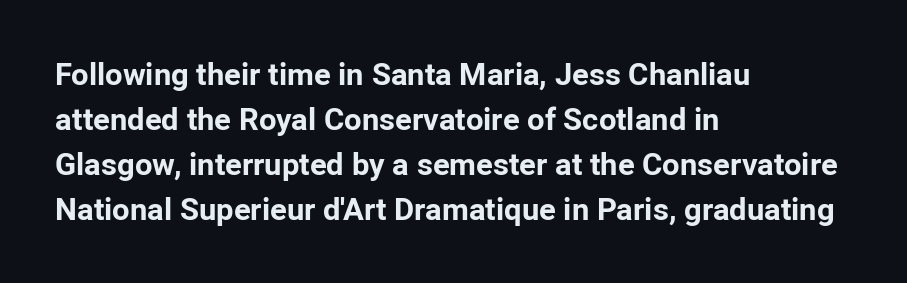
Q: Is the text bold? A: Yes.
Q: Is the text italic (slanted)? A: No, it is upright.
Q: Is the typeface a serif or a sans-serif typeface? A: Sans-serif.
Q: Is the text underlined? A: No.
Q: How is the paragraph aligned? A: Left-aligned.
Q: Is the spacing between letters normal or unusually wide? A: Normal.
Q: Is the spacing between lines tight, normal or loose? A: Normal.
Q: Width (condensed, normal, or wide)? A: Normal.
Q: Stroke contrast? A: Low.
Q: x-height? A: Medium.
Q: Monospaced? A: No.
